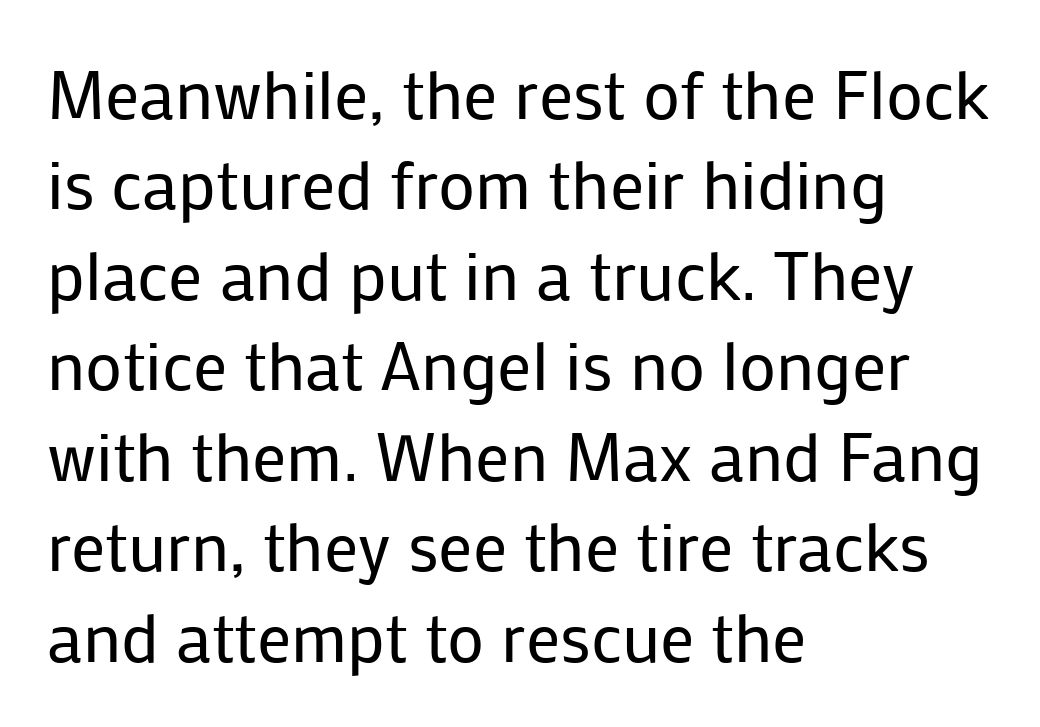
The face used here is proportionally spaced, like ordinary book or web type. Default kerning and tracking; the words read as compact shapes. Where is the straight margin? On the left. Notice how descenders clear the ascenders below comfortably — that's standard leading. The lettering holds an erect, upright posture throughout. Rule under the text: the space is simply empty.
